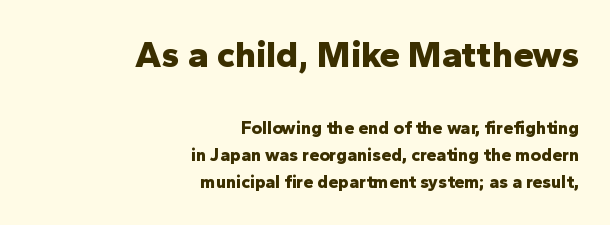
{"serif": "no", "italic": "no", "bold": "yes", "weight": "bold", "width": "normal", "stroke_contrast": "low", "x_height": "medium", "monospaced": "no", "underline": "no", "align": "right", "line_spacing": "normal", "line_spacing_ratio": 1.5, "letter_spacing": "normal", "letter_spacing_em": 0.0, "larger_block": "first", "size_ratio": 2.06, "glyph_px": 37}
